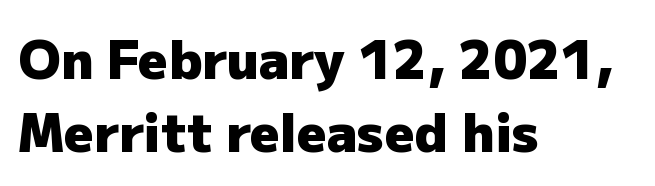
This is the regular roman posture of the typeface. The letters advance in unequal steps, a hallmark of proportional type. This sample keeps an unexceptional amount of space between lines. A clean baseline with only descenders dipping below it. Regarding serifs, this sample does without them. Thick stems and heavy bowls — unmistakably bold.
